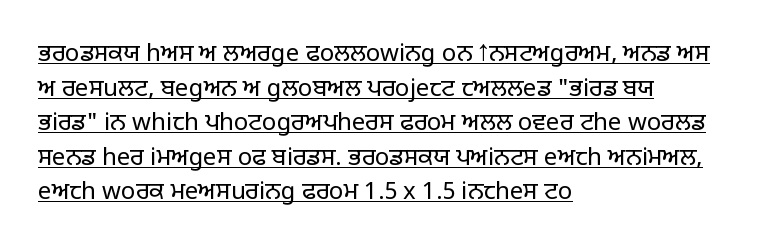
{"italic": "no", "bold": "no", "underline": "yes", "align": "left", "line_spacing": "normal", "line_spacing_ratio": 1.44, "letter_spacing": "normal", "letter_spacing_em": 0.0, "glyph_px": 24}
